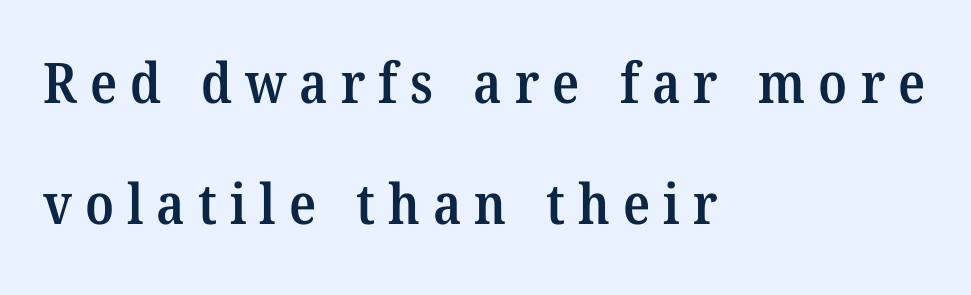
Vertical spacing — loose. Does extra space separate the letters? Yes, quite a lot of it. Check where the strokes stop: tiny serifs finish them off. In terms of weight, the rendering is demibold, just under bold. Layout note: lines flush left.
